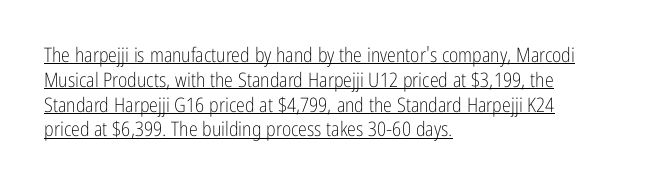
Summary of weight: not heavy and not bold. The specimen reads as upright at a glance. Somebody hit Ctrl+U on this one — the words are underlined. Compared with typical body copy, the letter spacing here is the same. Typeset ragged right — the left edge is the straight one.
